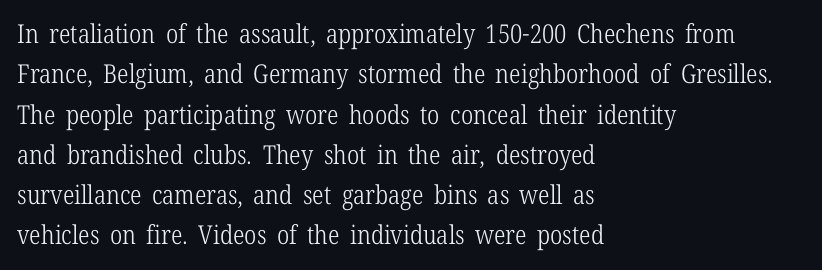
Check the space under the baseline: it is left empty. The type sits square on the baseline with zero lean. Line spacing here is normal. Casual observation: everything's shoved over to the left. Honestly, the letter spacing is just normal — you wouldn't notice it.
